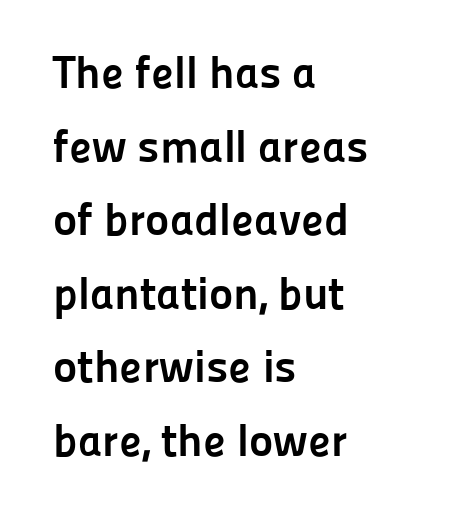
Q: Is the text bold? A: Yes.
Q: Is the text italic (slanted)? A: No, it is upright.
Q: Is the typeface a serif or a sans-serif typeface? A: Sans-serif.
Q: Is the text underlined? A: No.
Q: How is the paragraph aligned? A: Left-aligned.
Q: Is the spacing between letters normal or unusually wide? A: Normal.
Q: Is the spacing between lines tight, normal or loose? A: Normal.
Q: Width (condensed, normal, or wide)? A: Normal.
Q: Stroke contrast? A: Low.
Q: x-height? A: Medium.
Q: Monospaced? A: No.
